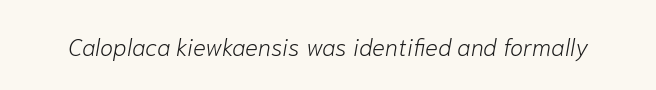
The axis of the letterforms is tilted away from vertical. The tracking reads as untouched default to a designer's eye. Unmarked baselines from the first word to the last. The cut favours lightness, reaching ordinary text weight at its darkest.
